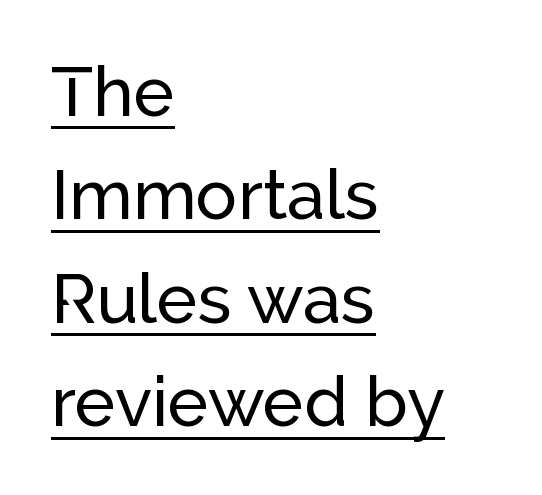
Q: Is the text italic (slanted)? A: No, it is upright.
Q: Is the typeface a serif or a sans-serif typeface? A: Sans-serif.
Q: Is the text underlined? A: Yes.
Q: How is the paragraph aligned? A: Left-aligned.
Q: Is the spacing between letters normal or unusually wide? A: Normal.
Q: Is the spacing between lines tight, normal or loose? A: Normal.
Q: Width (condensed, normal, or wide)? A: Normal.
Q: Stroke contrast? A: Low.
Q: x-height? A: Medium.
Q: Monospaced? A: No.
